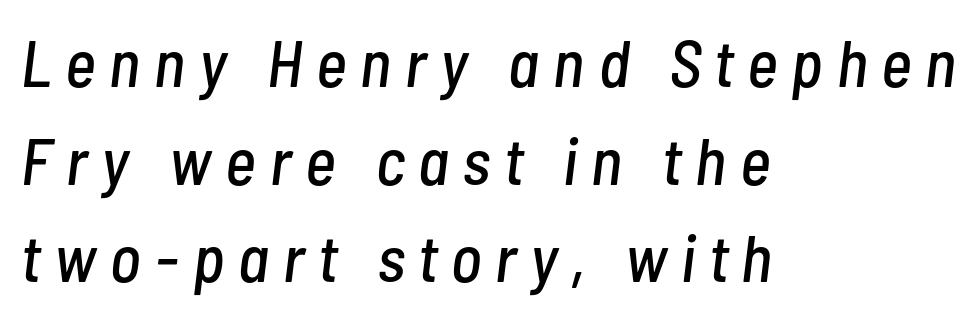
Q: Is the text italic (slanted)? A: Yes, it leans right by about 7 degrees.
Q: Is the text underlined? A: No.
Q: How is the paragraph aligned? A: Left-aligned.
Q: Is the spacing between letters normal or unusually wide? A: Unusually wide.
Q: Is the spacing between lines tight, normal or loose? A: Normal.
Q: Width (condensed, normal, or wide)? A: Condensed.
Q: Stroke contrast? A: Low.
Q: x-height? A: Medium.
Q: Monospaced? A: No.
